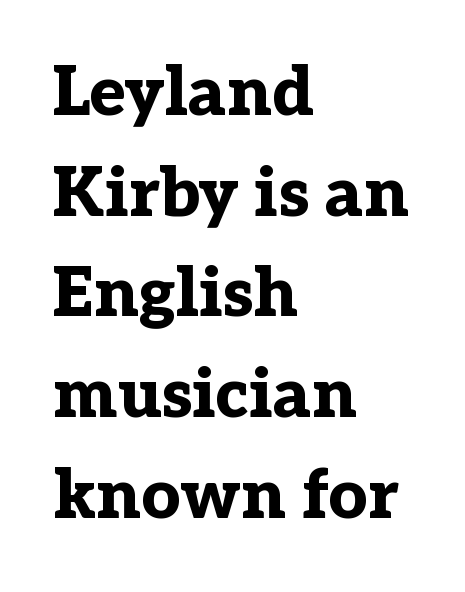
Pretty heavy lettering here — definitely bold. Glance below the letters and you will spot only blank space. Here the glyphs are tracked normally, forming tight word shapes. Leading: standard.
